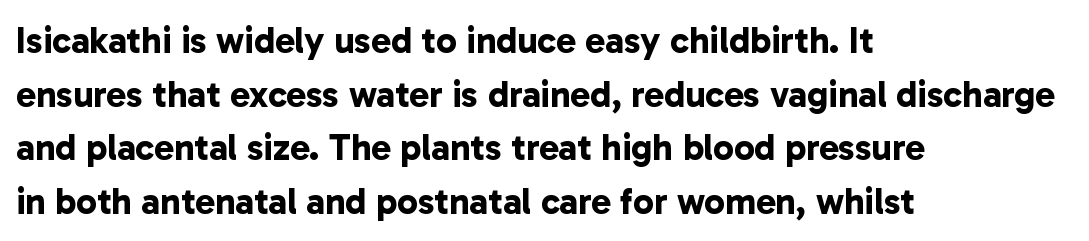
{"serif": "no", "bold": "yes", "weight": "bold", "width": "normal", "stroke_contrast": "low", "x_height": "medium", "monospaced": "no", "underline": "no", "align": "left", "line_spacing": "normal", "line_spacing_ratio": 1.45, "letter_spacing": "normal", "letter_spacing_em": 0.0, "glyph_px": 37}
